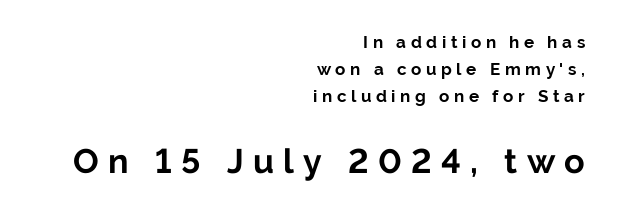
Q: Is the text bold? A: Yes.
Q: Is the text italic (slanted)? A: No, it is upright.
Q: Is the typeface a serif or a sans-serif typeface? A: Sans-serif.
Q: Is the text underlined? A: No.
Q: How is the paragraph aligned? A: Right-aligned.
Q: Is the spacing between letters normal or unusually wide? A: Unusually wide.
Q: Is the spacing between lines tight, normal or loose? A: Normal.
Q: Which block of text is set in a larger size, the first (top) or the second (bottom)? A: The second (bottom) one.
Q: Width (condensed, normal, or wide)? A: Normal.
Q: Stroke contrast? A: Low.
Q: x-height? A: Medium.
Q: Monospaced? A: No.
